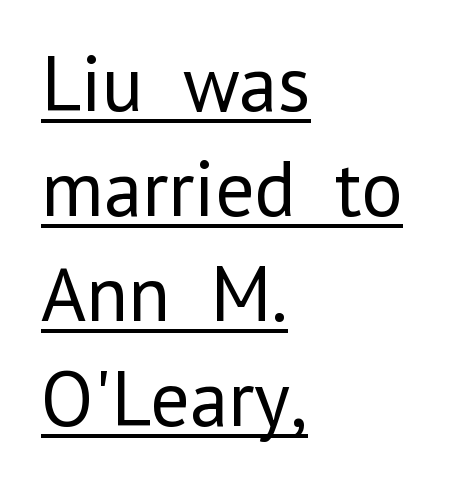
The image shows 79 px regular-weight sans-serif type, upright; set left-aligned, normal line spacing (1.33x), normal letter spacing, underlined; low stroke contrast and a medium x-height.
